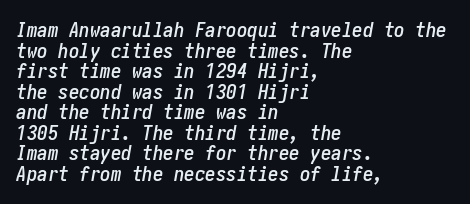
The image shows 21 px text type, italic (leaning right); set left-aligned, tight line spacing (0.98x), normal letter spacing, not underlined.
